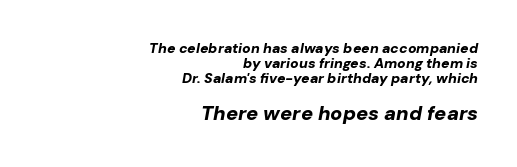
{"italic": "yes", "lean": "right", "slant_degrees": 10, "bold": "yes", "underline": "no", "align": "right", "line_spacing": "tight", "line_spacing_ratio": 1.08, "letter_spacing": "normal", "letter_spacing_em": 0.0, "larger_block": "second", "size_ratio": 1.43, "glyph_px": 20}
